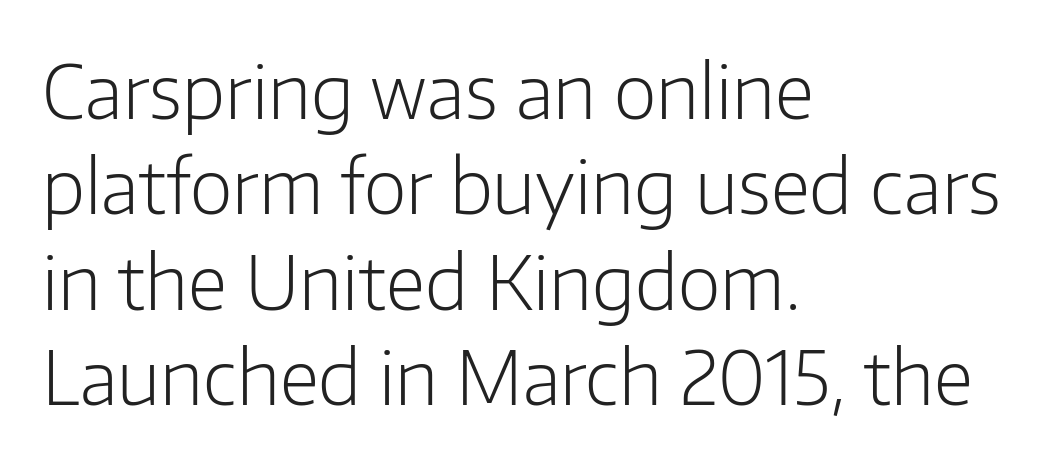
Q: Is the text bold? A: No.
Q: Is the text italic (slanted)? A: No, it is upright.
Q: Is the typeface a serif or a sans-serif typeface? A: Sans-serif.
Q: Is the text underlined? A: No.
Q: How is the paragraph aligned? A: Left-aligned.
Q: Is the spacing between letters normal or unusually wide? A: Normal.
Q: Is the spacing between lines tight, normal or loose? A: Normal.
Q: Width (condensed, normal, or wide)? A: Normal.
Q: Stroke contrast? A: Low.
Q: x-height? A: Medium.
Q: Monospaced? A: No.
